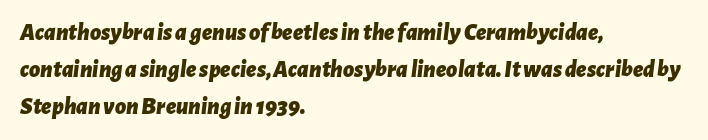
{"italic": "yes", "lean": "right", "slant_degrees": 7, "bold": "yes", "underline": "no", "align": "left", "line_spacing": "normal", "line_spacing_ratio": 1.55, "letter_spacing": "normal", "letter_spacing_em": 0.0, "glyph_px": 24}
